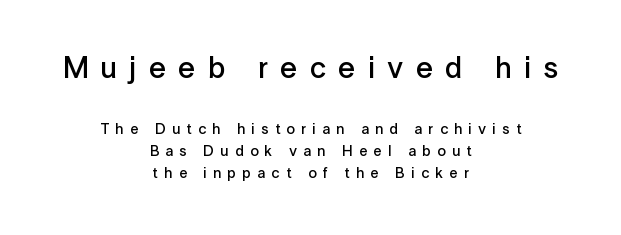
{"serif": "no", "italic": "no", "bold": "semi", "weight": "semibold", "width": "normal", "stroke_contrast": "low", "x_height": "medium", "monospaced": "no", "underline": "no", "align": "center", "line_spacing": "normal", "line_spacing_ratio": 1.46, "letter_spacing": "wide", "letter_spacing_em": 0.42, "larger_block": "first", "size_ratio": 2.0, "glyph_px": 30}
